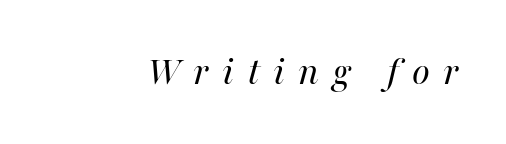
Q: Is the text bold? A: No.
Q: Is the text italic (slanted)? A: Yes, it leans right by about 16 degrees.
Q: Is the text underlined? A: No.
Q: Is the spacing between letters normal or unusually wide? A: Unusually wide.
Q: Width (condensed, normal, or wide)? A: Normal.
Q: Stroke contrast? A: High.
Q: x-height? A: Medium.
Q: Monospaced? A: No.
